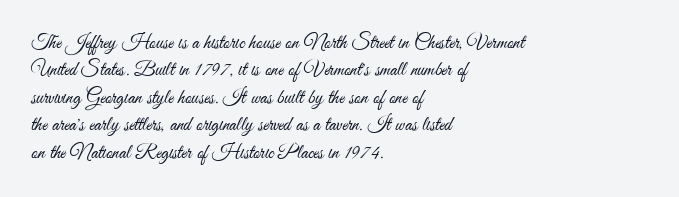
The image shows 20 px text type; set left-aligned, normal line spacing (1.37x), normal letter spacing, not underlined.
